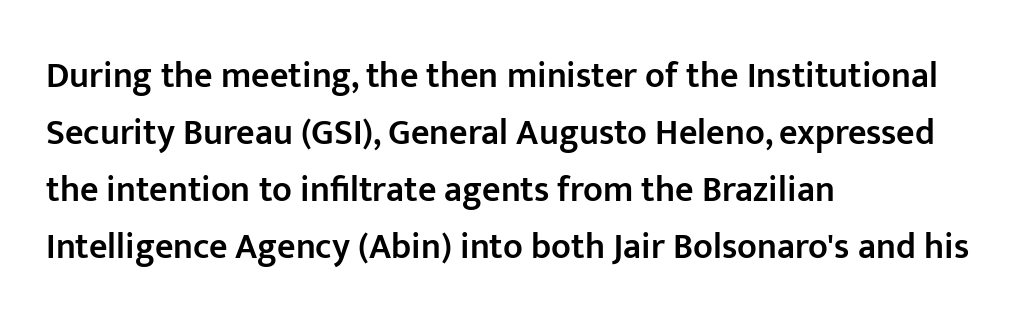
The image shows 36 px semibold sans-serif type, upright; set left-aligned, normal line spacing (1.58x), normal letter spacing, not underlined; low stroke contrast and a medium x-height.
